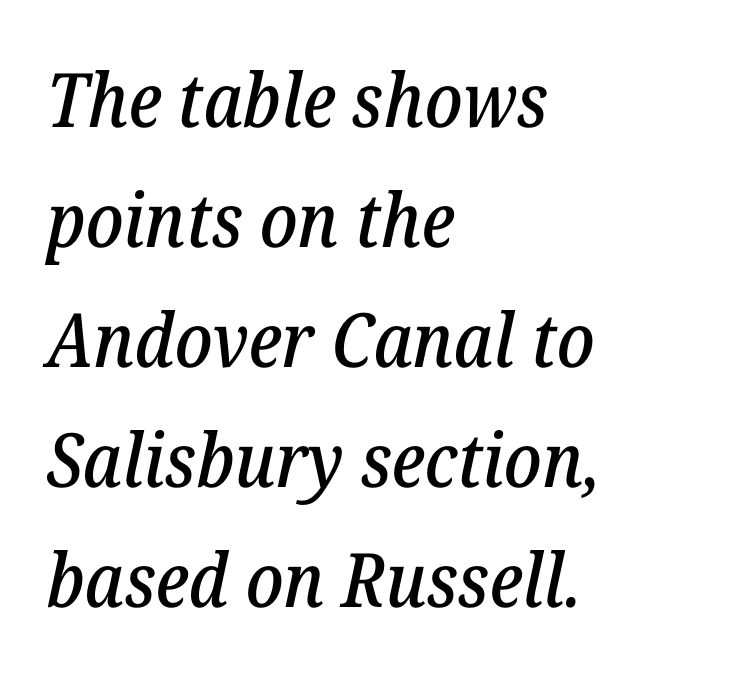
I'd call this a serif setting — the letters wear small feet. This rendering features lettering with no underline. Every row of glyphs begins at an identical x-position on the left. What stands out about the letter spacing? Nothing — it is the standard amount. Line spacing here is normal. Do the characters align in a grid? No, the font is proportional.
